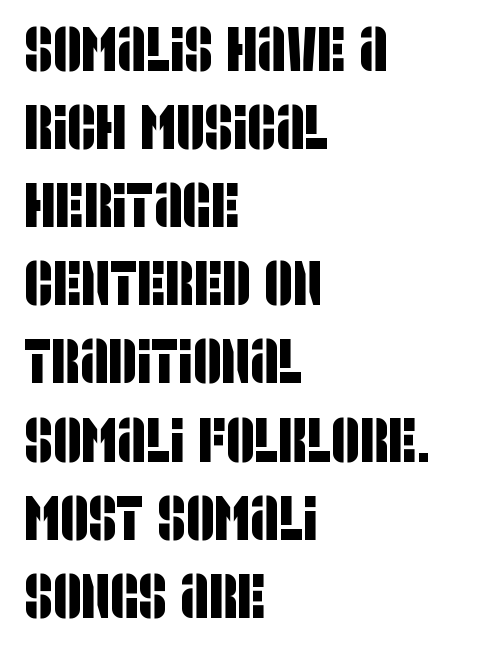
{"serif": "no", "width": "condensed", "stroke_contrast": "low", "x_height": "large", "monospaced": "no", "underline": "no", "align": "left", "line_spacing": "normal", "line_spacing_ratio": 1.26, "letter_spacing": "normal", "letter_spacing_em": 0.0, "glyph_px": 62}
